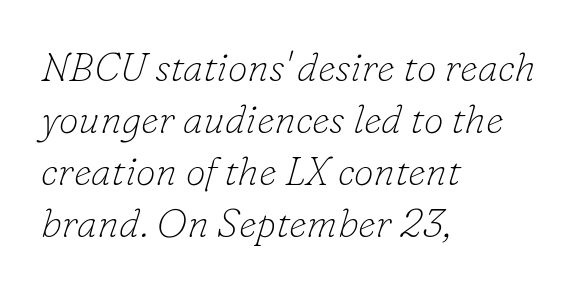
The image shows 40 px thin serif type, italic (leaning right); set left-aligned, normal line spacing (1.3x), normal letter spacing, not underlined; low stroke contrast and a small x-height.
